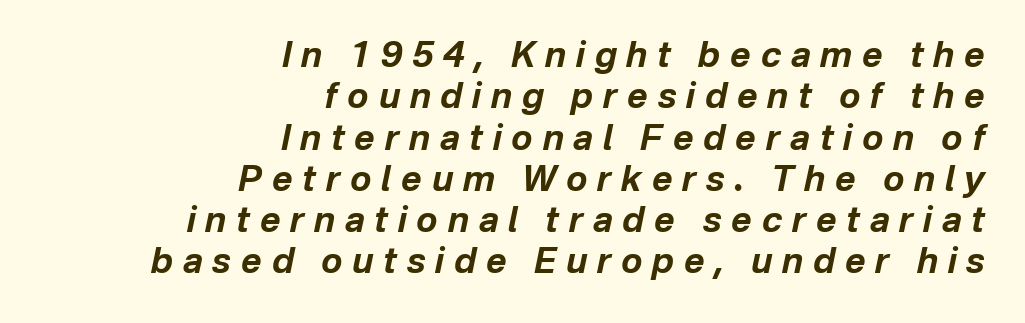
You can tell it's italic because the verticals aren't actually vertical. The letters advance in unequal steps, a hallmark of proportional type. Casual observation: everything's shoved over to the right. Type without underlining. Pretty heavy lettering here — definitely bold.
